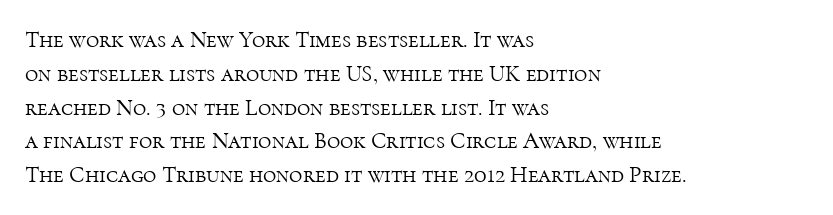
Q: Is the text bold? A: No.
Q: Is the text italic (slanted)? A: No, it is upright.
Q: Is the text underlined? A: No.
Q: How is the paragraph aligned? A: Left-aligned.
Q: Is the spacing between letters normal or unusually wide? A: Normal.
Q: Is the spacing between lines tight, normal or loose? A: Normal.
